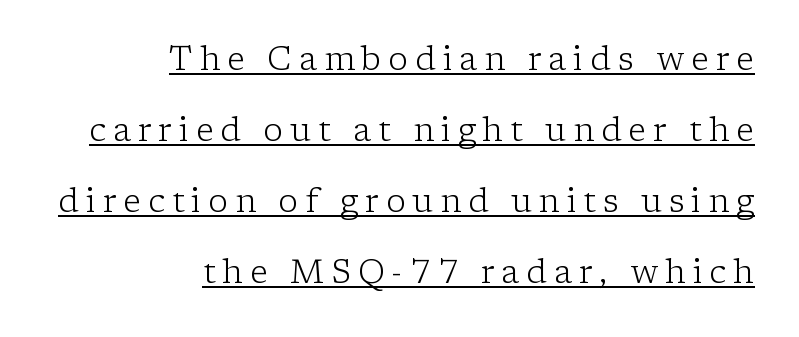
Upright lettering throughout. The passage shown is underscored from start to finish. Do the characters align in a grid? No, the font is proportional. A light-to-regular cut is what we see here.
